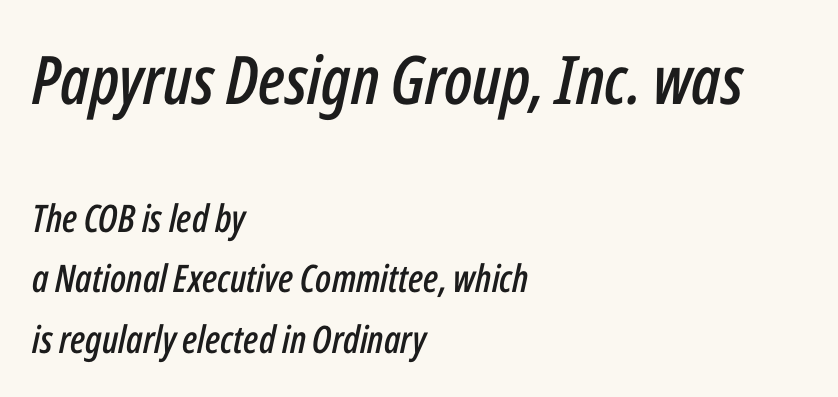
Compare the two chunks: the upper has the greater cap height. The line texture is even and compact thanks to regular tracking. When letters slant like this, we call the style italic. Vertically, the passage feels balanced, rows spaced as you'd expect.
